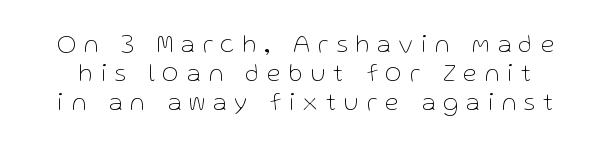
In terms of posture, this sample is upright. Each row of text sits above clean, open space. Characters follow at a spacing far wider than the type designer built in. Unbolded letterforms with no extra heft.
